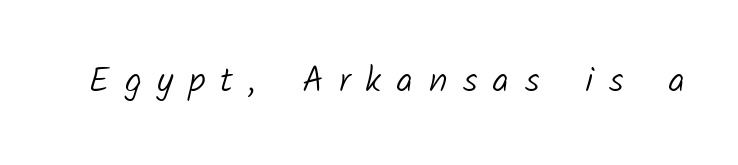
A quiet, ordinary-to-light weight characterises the typeface. The passage shown has open, widely tracked lettering throughout. Quick note: underline off. Here the designer chose a conventional face with non-uniform glyph widths.
